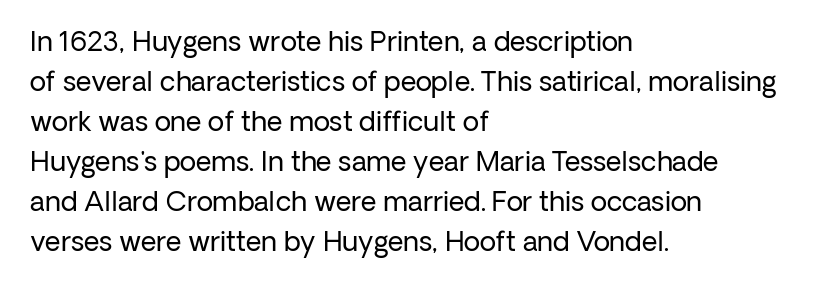
The image shows 27 px text type, upright; set left-aligned, normal line spacing (1.48x), normal letter spacing, not underlined.
